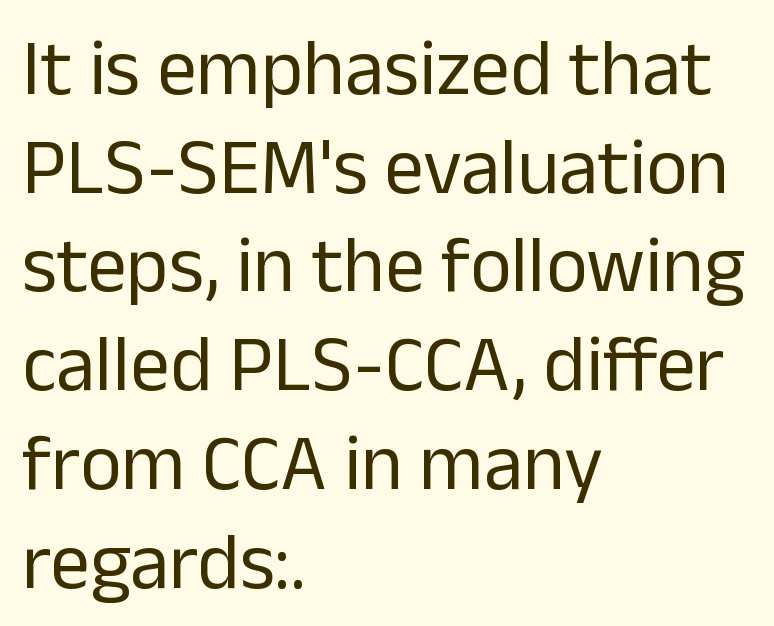
Q: Is the text bold? A: No.
Q: Is the text italic (slanted)? A: No, it is upright.
Q: Is the typeface a serif or a sans-serif typeface? A: Sans-serif.
Q: Is the text underlined? A: No.
Q: How is the paragraph aligned? A: Left-aligned.
Q: Is the spacing between letters normal or unusually wide? A: Normal.
Q: Is the spacing between lines tight, normal or loose? A: Normal.
Q: Width (condensed, normal, or wide)? A: Normal.
Q: Stroke contrast? A: Low.
Q: x-height? A: Medium.
Q: Monospaced? A: No.
